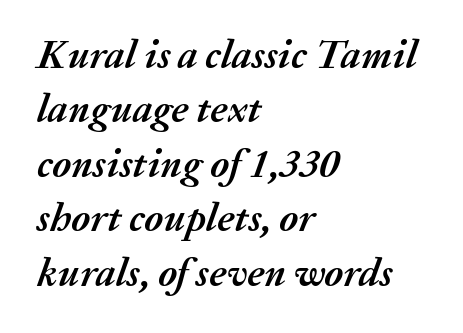
{"italic": "yes", "lean": "right", "slant_degrees": 20, "bold": "yes", "weight": "semibold", "width": "normal", "stroke_contrast": "medium", "x_height": "medium", "monospaced": "no", "underline": "no", "align": "left", "line_spacing": "normal", "line_spacing_ratio": 1.36, "letter_spacing": "normal", "letter_spacing_em": 0.0, "glyph_px": 40}
